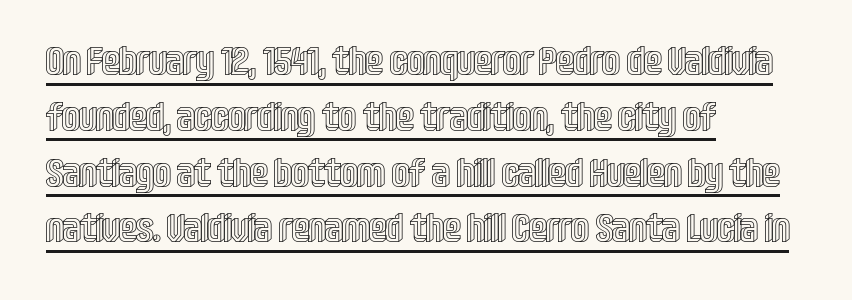
A baseline rule has been typeset under these characters. Think of a printed novel: that variable character pitch is what you see here. Unlike italic type, these characters show no tilt at all. If you measured baseline to baseline, you'd find a middling distance. A classic flush-left, rag-right setting is used for this passage.
